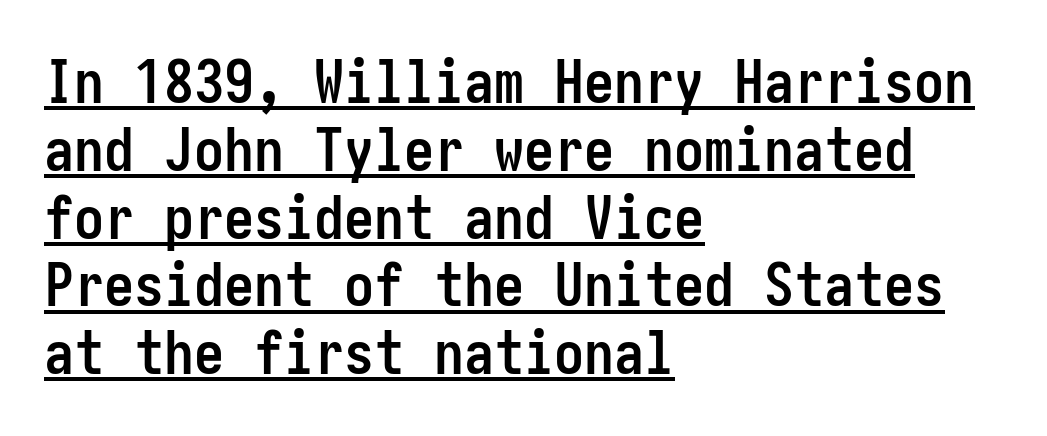
{"serif": "no", "italic": "no", "bold": "yes", "weight": "semibold", "width": "condensed", "stroke_contrast": "low", "x_height": "medium", "underline": "yes", "align": "left", "line_spacing": "tight", "line_spacing_ratio": 1.13, "letter_spacing": "normal", "letter_spacing_em": 0.0, "glyph_px": 60}
